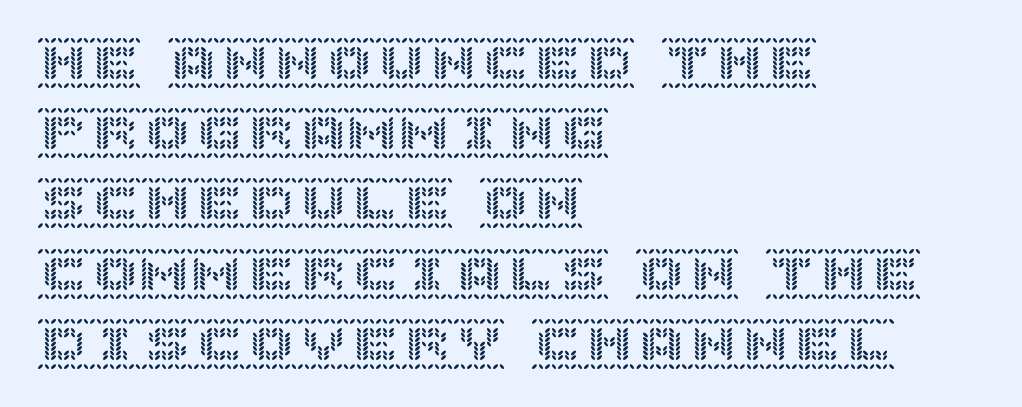
{"italic": "no", "width": "normal", "x_height": "large", "underline": "no", "align": "left", "line_spacing": "normal", "line_spacing_ratio": 1.35, "letter_spacing": "normal", "letter_spacing_em": 0.0, "glyph_px": 52}
